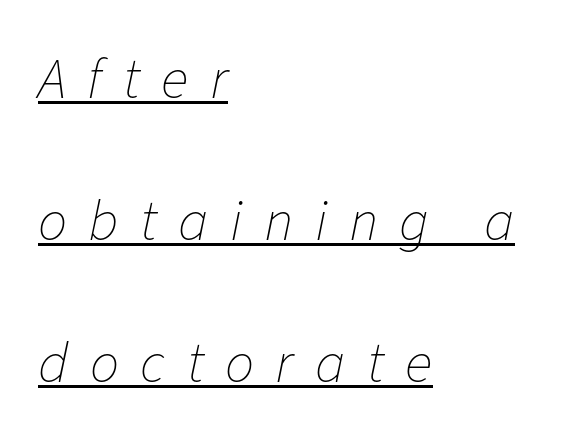
Q: Is the text bold? A: No.
Q: Is the text italic (slanted)? A: Yes, it leans right by about 11 degrees.
Q: Is the text underlined? A: Yes.
Q: How is the paragraph aligned? A: Left-aligned.
Q: Is the spacing between letters normal or unusually wide? A: Unusually wide.
Q: Is the spacing between lines tight, normal or loose? A: Loose.
Q: Width (condensed, normal, or wide)? A: Normal.
Q: Stroke contrast? A: Low.
Q: x-height? A: Medium.
Q: Monospaced? A: No.
